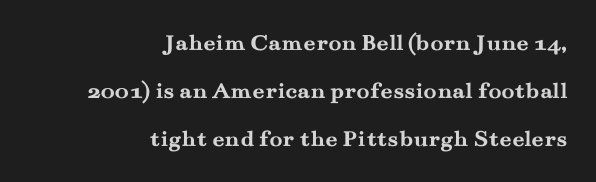
{"italic": "no", "bold": "yes", "underline": "no", "align": "right", "line_spacing": "loose", "line_spacing_ratio": 1.99, "letter_spacing": "normal", "letter_spacing_em": 0.0, "glyph_px": 24}
